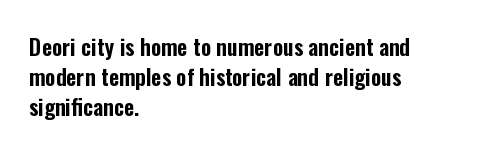
The lettering stays uniformly vertical, giving the passage a roman look. The text block is weighted toward the left margin, trailing off unevenly rightward. A typesetter would call this zero additional tracking. Evenly set lines give the paragraph a standard silhouette.
